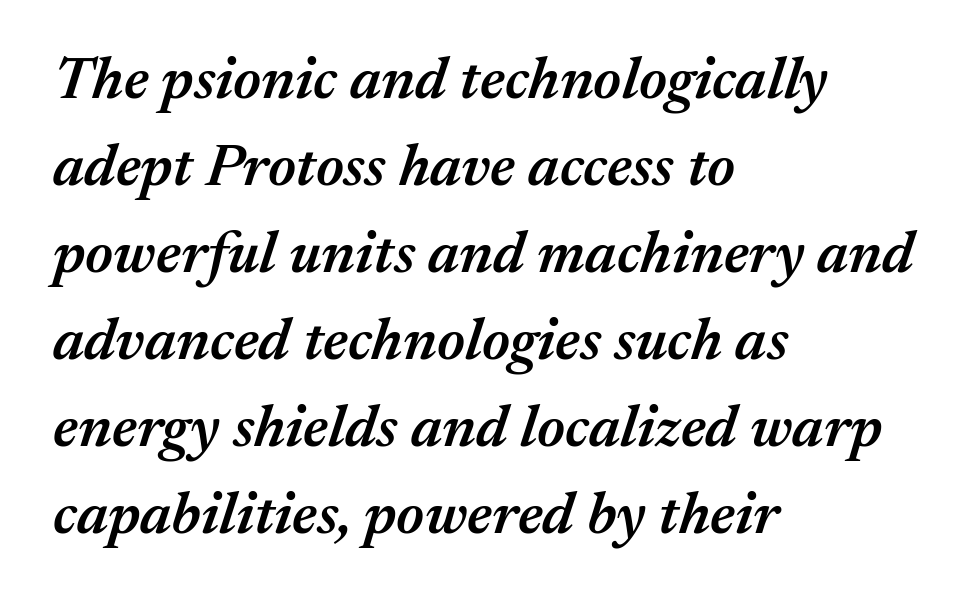
The rag falls on the right side of this text block. Spacing verdict: proportional, widths tailored to each character. Summary of weight: moderately heavy, a semibold. A bare baseline throughout the passage. Posture: slanted. Notice how descenders clear the ascenders below comfortably — that's standard leading.
